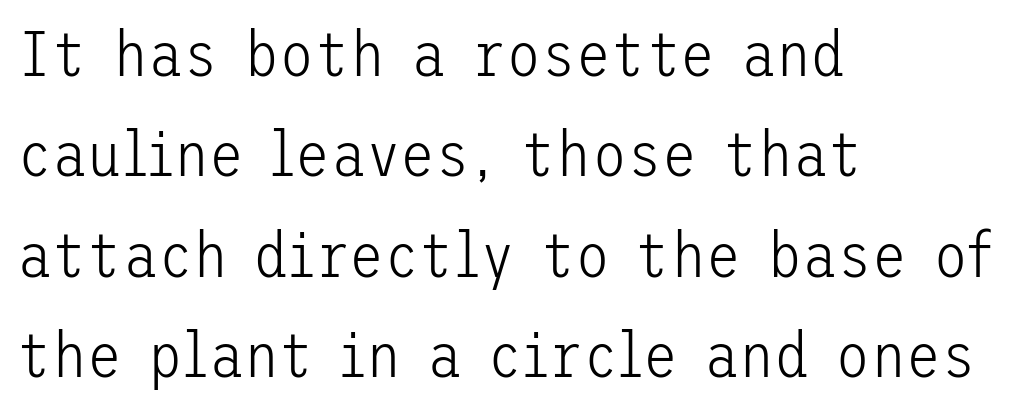
Spacing between characters is what you'd get straight out of the box. Quick note: underline off. The passage shown stacks its lines at a standard gap. Nope, no serifs anywhere on these letters. Left-aligned paragraph, ragged on the right. Every character sits straight up, as roman type does.
